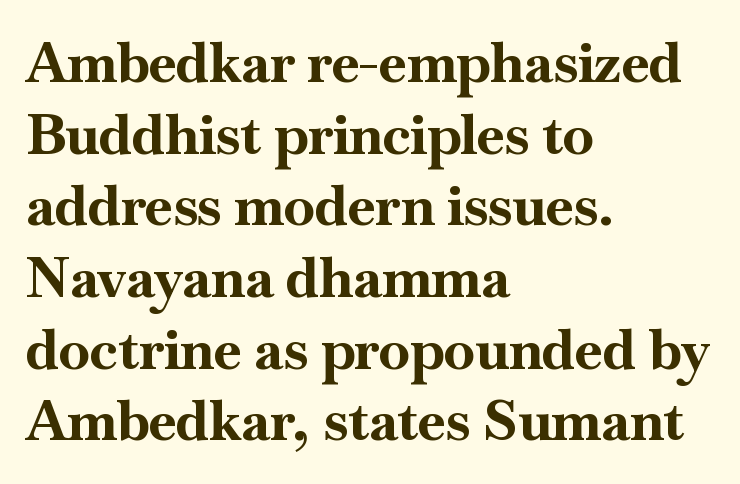
Character widths vary here, with narrow letters taking less room than wide ones. Notice how the stems are strictly vertical — no italics here. The lines are quadded left. Underline: absent.
